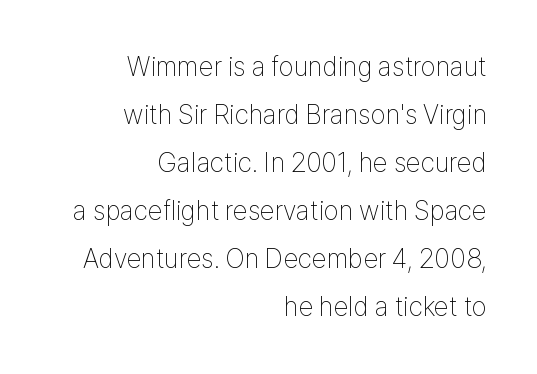
The image shows 27 px text type, upright; set right-aligned, line spacing 1.78x, normal letter spacing, not underlined.
